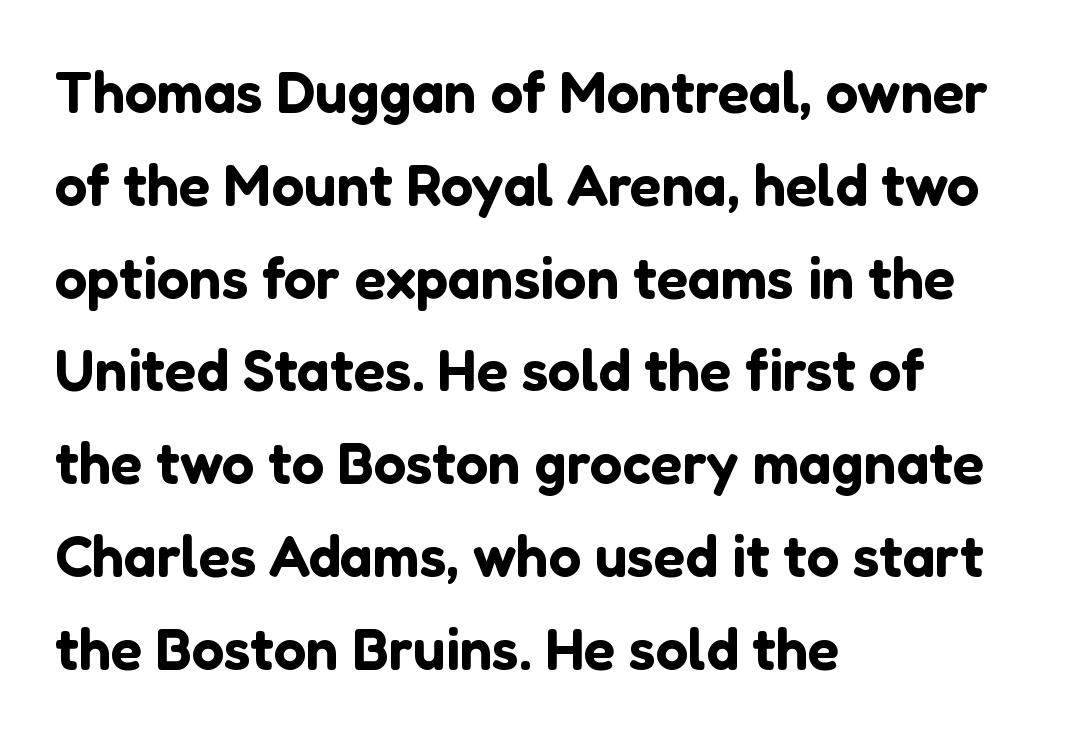
The line texture is even and compact thanks to regular tracking. Notice how the stems are strictly vertical — no italics here. If you measured baseline to baseline, you'd find a middling distance. The foot of each line stays bare and open. The passage shown is typed in a proportional face where columns would drift.
